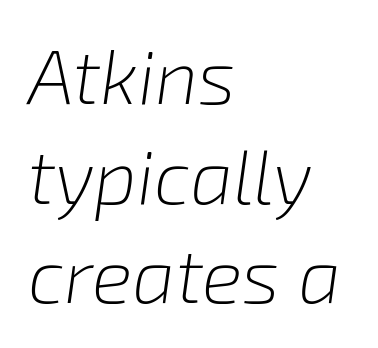
Q: Is the text bold? A: No.
Q: Is the text italic (slanted)? A: Yes, it leans right by about 8 degrees.
Q: Is the text underlined? A: No.
Q: How is the paragraph aligned? A: Left-aligned.
Q: Is the spacing between letters normal or unusually wide? A: Normal.
Q: Is the spacing between lines tight, normal or loose? A: Normal.
Q: Width (condensed, normal, or wide)? A: Normal.
Q: Stroke contrast? A: Low.
Q: x-height? A: Medium.
Q: Monospaced? A: No.
